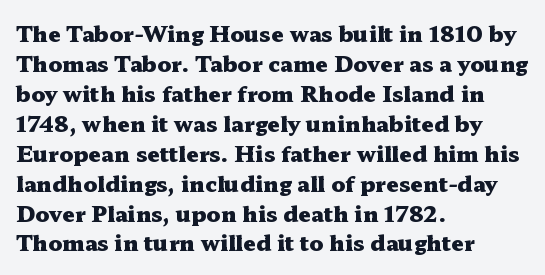
{"italic": "no", "bold": "yes", "underline": "no", "align": "left", "line_spacing": "normal", "line_spacing_ratio": 1.36, "letter_spacing": "normal", "letter_spacing_em": 0.0, "glyph_px": 22}
